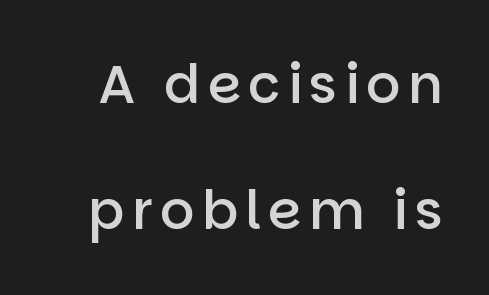
Q: Is the text bold? A: Semi-bold.
Q: Is the text italic (slanted)? A: No, it is upright.
Q: Is the typeface a serif or a sans-serif typeface? A: Sans-serif.
Q: Is the text underlined? A: No.
Q: Is the spacing between lines tight, normal or loose? A: Loose.
Q: Width (condensed, normal, or wide)? A: Normal.
Q: Stroke contrast? A: Low.
Q: x-height? A: Large.
Q: Monospaced? A: No.
